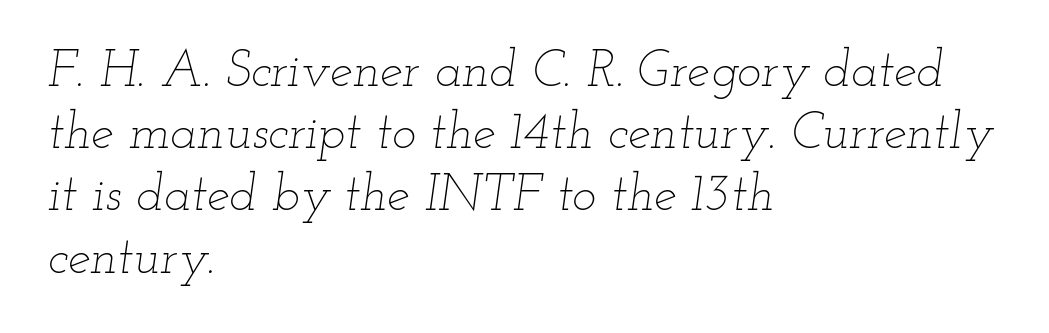
Would a proofreader flag this as italicized? Yes. A student would call this left alignment; a typographer would say flush left, rag right. Think of a printed novel: that variable character pitch is what you see here. Only glyphs here, with clear space below each row. Weight: not bold — regular or lighter. Tracking value appears to be zero — textbook default spacing.
